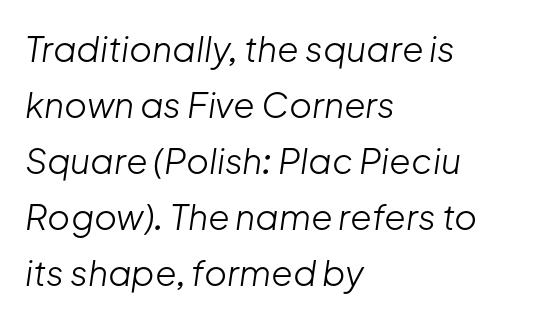
Here the designer chose a conventional face with non-uniform glyph widths. The space directly below the letters is spotless. The whole block is typeset with a tilt. Layout note: lines flush left.
